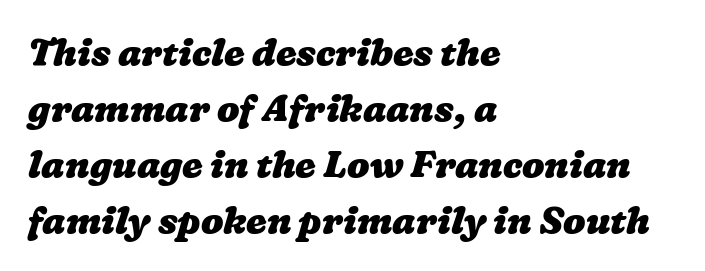
The passage shown is typed in a proportional face where columns would drift. Nobody drew a line under any word here. You could call the tracking neutral — neither tight nor loose. Rows of type keep a routine distance in the vertical direction.
